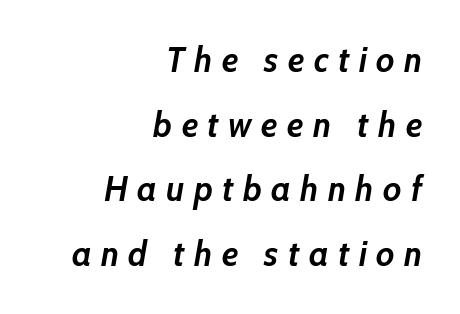
{"italic": "yes", "lean": "right", "slant_degrees": 10, "bold": "yes", "weight": "semibold", "width": "normal", "stroke_contrast": "low", "x_height": "medium", "monospaced": "no", "underline": "no", "align": "right", "line_spacing_ratio": 1.85, "letter_spacing": "wide", "letter_spacing_em": 0.27, "glyph_px": 35}
